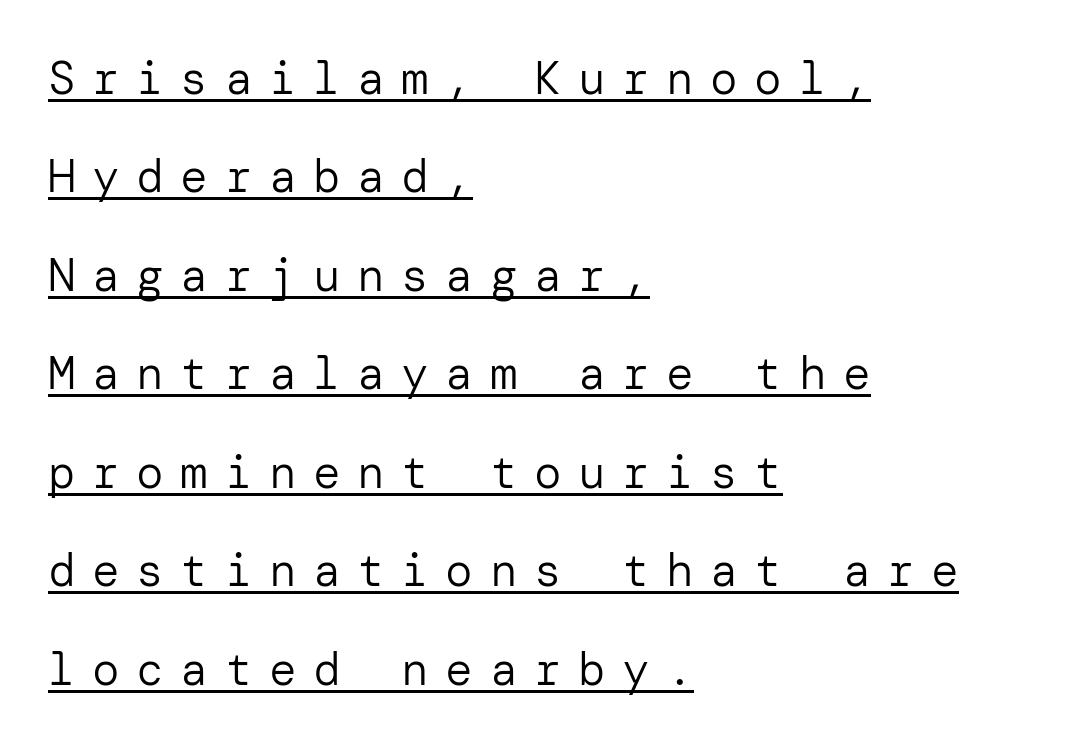
The image shows 46 px regular-weight sans-serif type, upright; set left-aligned, loose line spacing (2.14x), unusually wide letter spacing (+0.36 em), underlined; low stroke contrast and a medium x-height.
